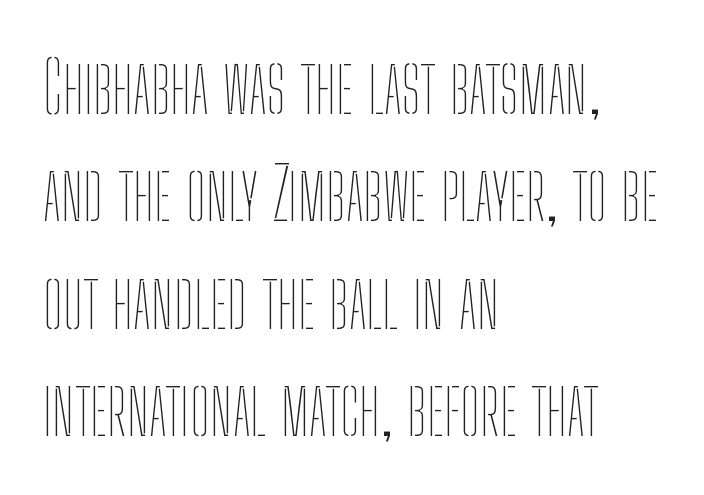
The image shows 72 px thin, condensed type, upright; set left-aligned, normal line spacing (1.49x), normal letter spacing, not underlined; low stroke contrast and a medium x-height.
